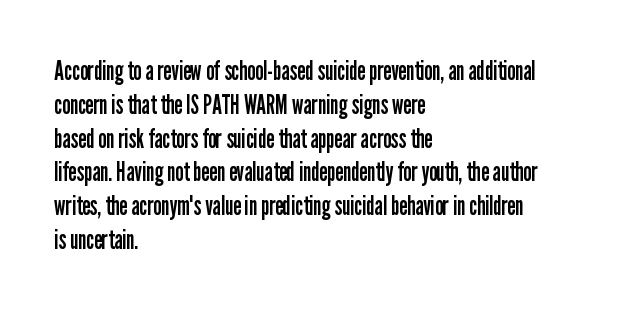
Descenders are the only things crossing below the line. Vertical strokes here are truly vertical. Compared with typical paragraphs, the rows here are spaced about the same. The setting favours the left margin, as ordinary paragraphs usually do.
